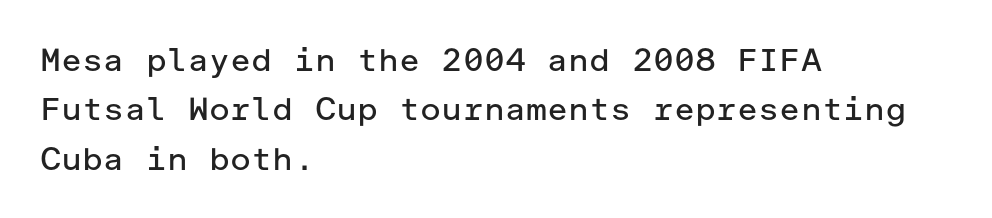
The image shows 32 px regular-weight sans-serif type, upright; set left-aligned, normal line spacing (1.54x), normal letter spacing, not underlined; low stroke contrast and a medium x-height.
